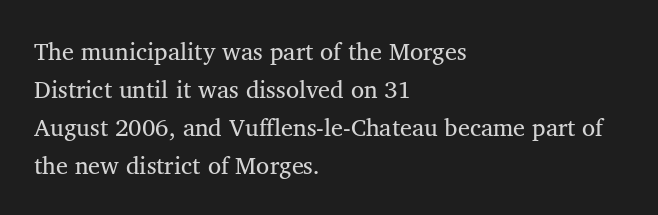
Q: Is the text bold? A: No.
Q: Is the text italic (slanted)? A: No, it is upright.
Q: Is the text underlined? A: No.
Q: How is the paragraph aligned? A: Left-aligned.
Q: Is the spacing between letters normal or unusually wide? A: Normal.
Q: Is the spacing between lines tight, normal or loose? A: Normal.
